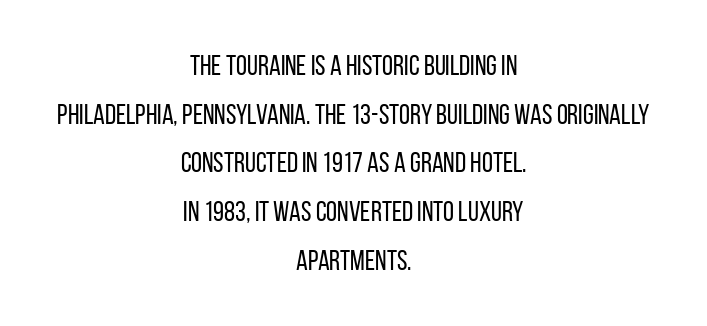
Tall strokes in this sample are plumb rather than angled. Stroke terminals: plain, sans-serif. Here the designer chose a conventional face with non-uniform glyph widths. Each stroke keeps to a modest, everyday thickness or less. Check the space under the baseline: it is left empty. Tracking value appears to be zero — textbook default spacing.
